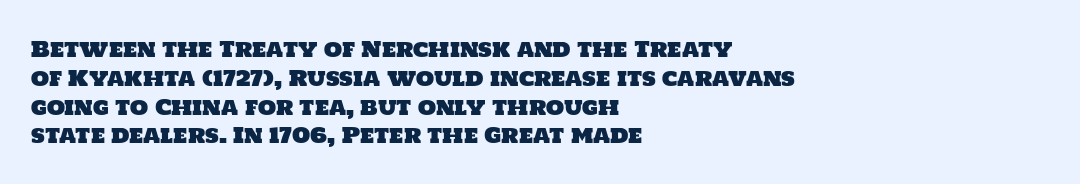
The image shows 21 px text type; set left-aligned, normal line spacing (1.37x), normal letter spacing, not underlined.
